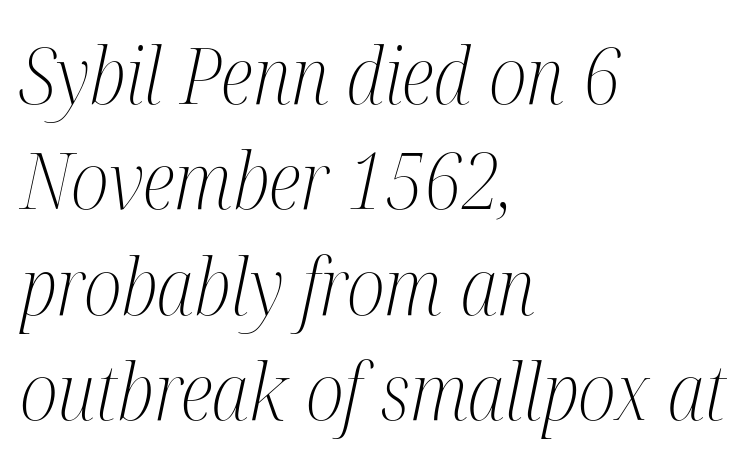
{"serif": "yes", "italic": "yes", "lean": "right", "slant_degrees": 12, "bold": "no", "weight": "light", "width": "condensed", "stroke_contrast": "medium", "x_height": "medium", "monospaced": "no", "underline": "no", "align": "left", "line_spacing": "normal", "line_spacing_ratio": 1.35, "letter_spacing": "normal", "letter_spacing_em": 0.0, "glyph_px": 78}
